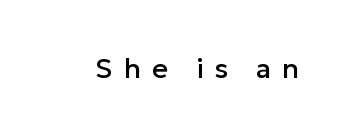
The image shows 28 px sans-serif type, upright; set unusually wide letter spacing (+0.38 em), not underlined; low stroke contrast and a medium x-height.
